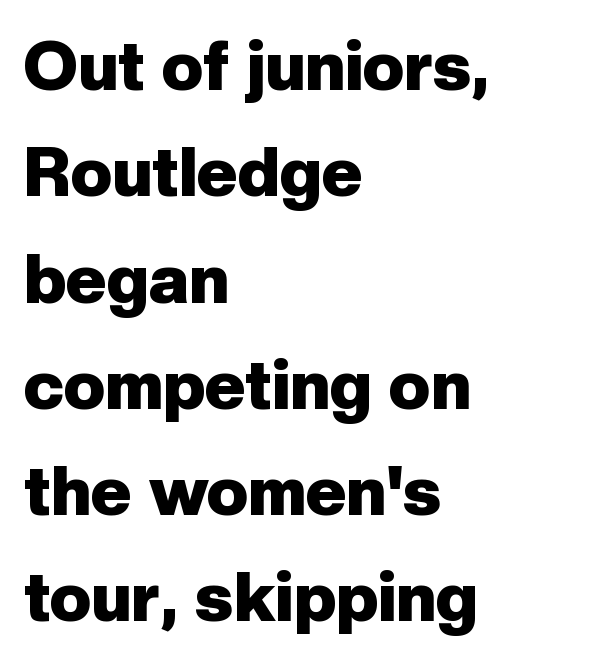
I'd call this a sans setting — the letters go barefoot. The foot of each line stays bare and open. Is this a fixed-width face? No — the glyphs have proportional, varying widths. You can tell it's not italic because the verticals are truly vertical. One-word summary of the alignment: left.
